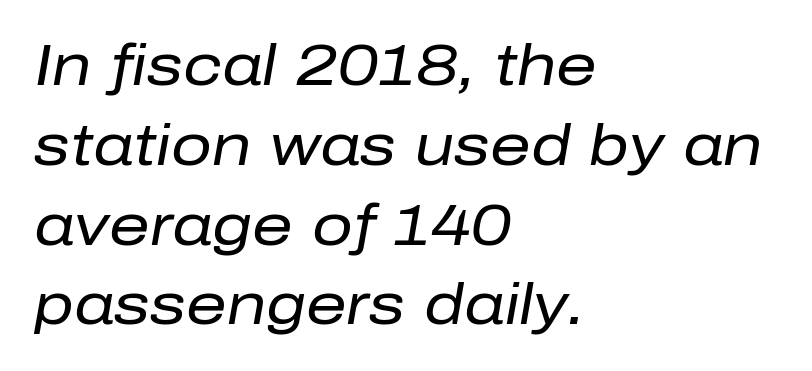
The image shows 57 px regular-weight type, italic (leaning right); set left-aligned, normal line spacing (1.4x), normal letter spacing, not underlined; low stroke contrast and a medium x-height.
